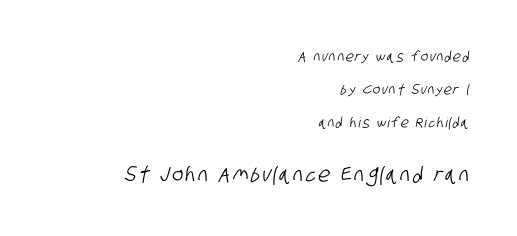
Q: Is the text underlined? A: No.
Q: How is the paragraph aligned? A: Right-aligned.
Q: Is the spacing between lines tight, normal or loose? A: Loose.
Q: Which block of text is set in a larger size, the first (top) or the second (bottom)? A: The second (bottom) one.
